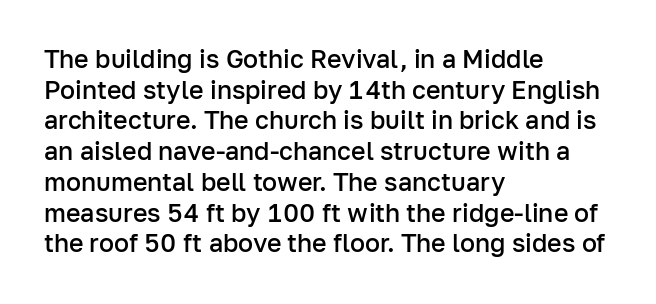
{"italic": "no", "bold": "semi", "underline": "no", "align": "left", "line_spacing_ratio": 1.23, "letter_spacing": "normal", "letter_spacing_em": 0.0, "glyph_px": 25}
